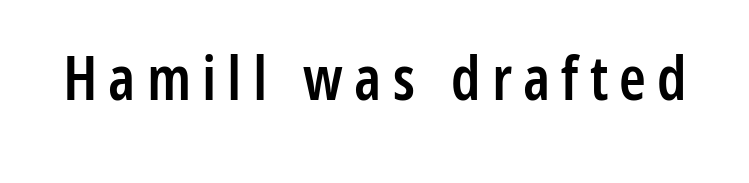
Q: Is the text bold? A: Semi-bold.
Q: Is the text italic (slanted)? A: No, it is upright.
Q: Is the typeface a serif or a sans-serif typeface? A: Sans-serif.
Q: Is the text underlined? A: No.
Q: Width (condensed, normal, or wide)? A: Condensed.
Q: Stroke contrast? A: Low.
Q: x-height? A: Medium.
Q: Monospaced? A: No.
